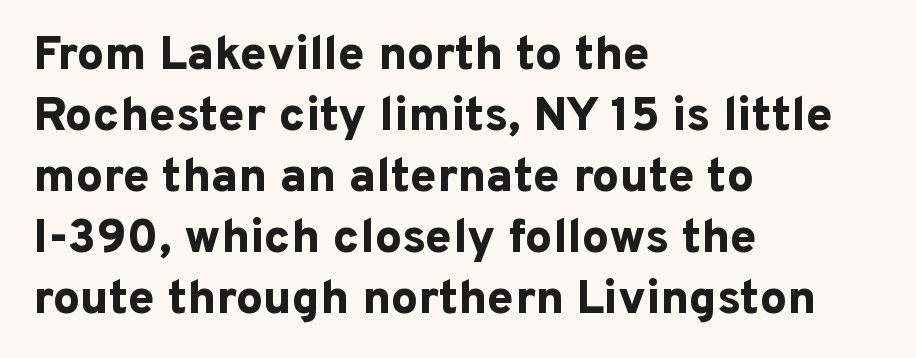
Q: Is the text bold? A: Yes.
Q: Is the text italic (slanted)? A: No, it is upright.
Q: Is the typeface a serif or a sans-serif typeface? A: Sans-serif.
Q: Is the text underlined? A: No.
Q: How is the paragraph aligned? A: Left-aligned.
Q: Is the spacing between letters normal or unusually wide? A: Normal.
Q: Is the spacing between lines tight, normal or loose? A: Normal.
Q: Width (condensed, normal, or wide)? A: Normal.
Q: Stroke contrast? A: Low.
Q: x-height? A: Medium.
Q: Monospaced? A: No.
